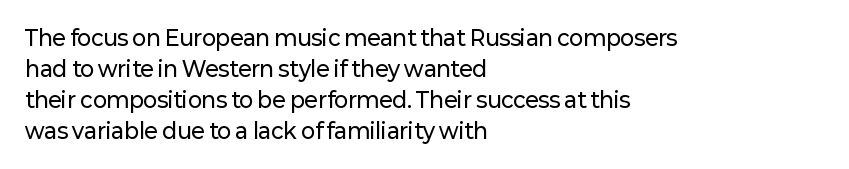
The image shows 21 px text type, upright; set left-aligned, normal line spacing (1.47x), normal letter spacing, not underlined.
